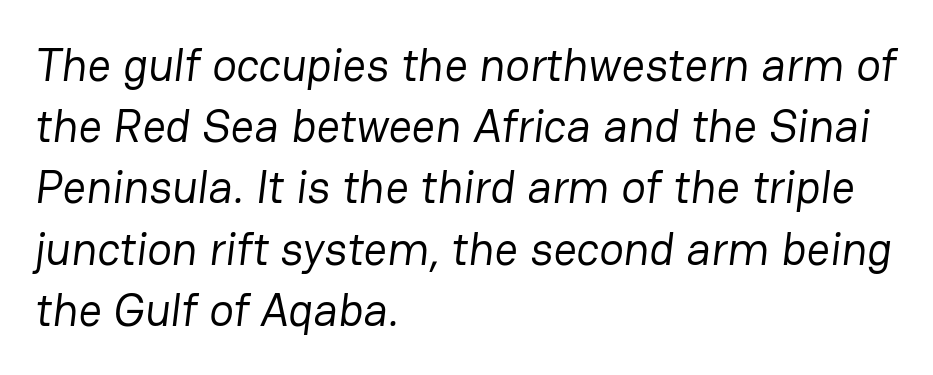
Is the type heavy? It reads as light-to-regular instead. Students, observe: this is what conventionally led text looks like. The letters advance in unequal steps, a hallmark of proportional type. These lines stack with their left ends in a neat column.
